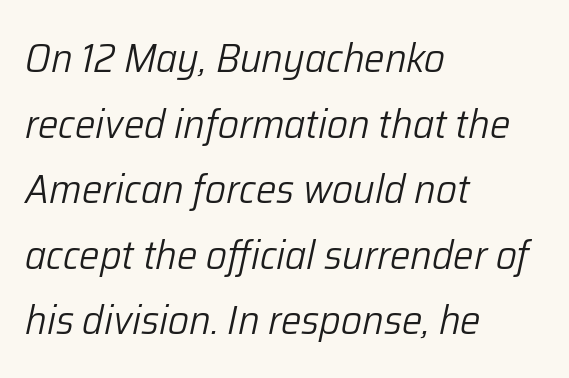
Inter-character spacing is left at the font's built-in metrics. The baseline area is clear. Looking at the ascenders, they clearly lean. Here the designer chose a conventional face with non-uniform glyph widths. Stems here are at most as thick as an everyday book face.
